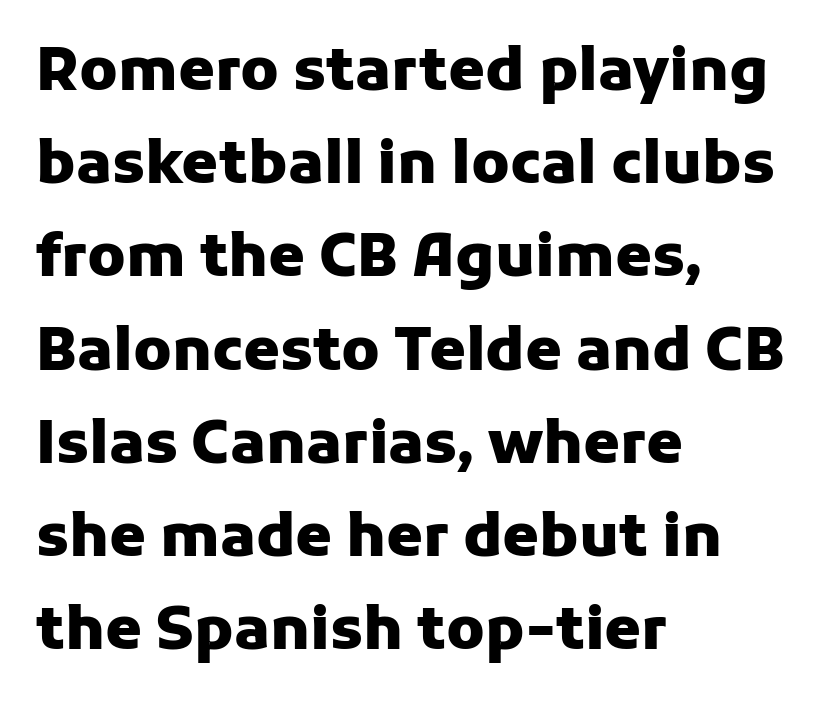
Leading matches the norm, producing a regular column. Beneath every word, the page is bare. A classic flush-left, rag-right setting is used for this passage. This sample uses an upright cut, with every glyph sitting square on the baseline.
